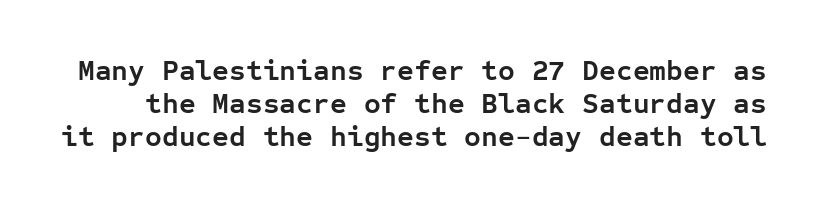
{"serif": "no", "italic": "no", "bold": "yes", "weight": "semibold", "width": "normal", "stroke_contrast": "low", "x_height": "medium", "monospaced": "yes", "underline": "no", "line_spacing": "tight", "line_spacing_ratio": 1.13, "letter_spacing": "normal", "letter_spacing_em": 0.0, "glyph_px": 29}
